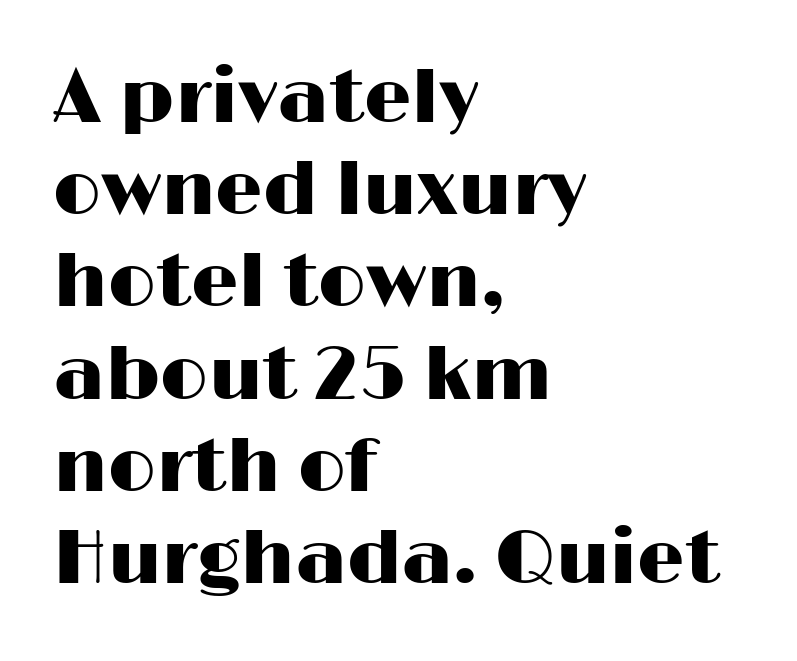
The image shows 75 px wide sans-serif type, upright; set left-aligned, line spacing 1.23x, normal letter spacing, not underlined; high stroke contrast and a medium x-height.
